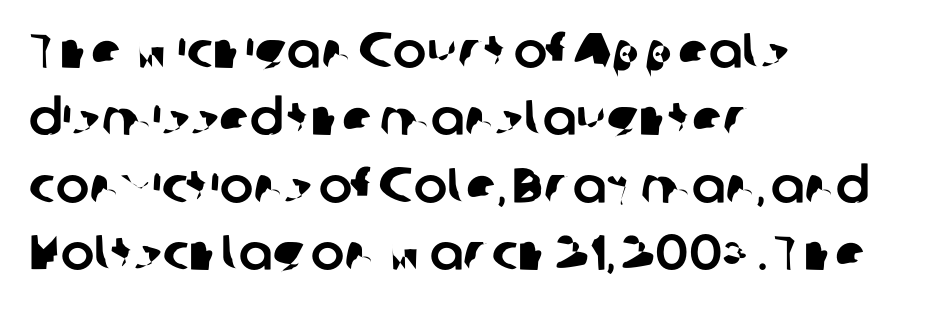
Q: Is the typeface a serif or a sans-serif typeface? A: Sans-serif.
Q: Is the text underlined? A: No.
Q: How is the paragraph aligned? A: Left-aligned.
Q: Is the spacing between letters normal or unusually wide? A: Normal.
Q: Is the spacing between lines tight, normal or loose? A: Normal.
Q: Width (condensed, normal, or wide)? A: Normal.
Q: Stroke contrast? A: Low.
Q: x-height? A: Medium.
Q: Monospaced? A: No.
